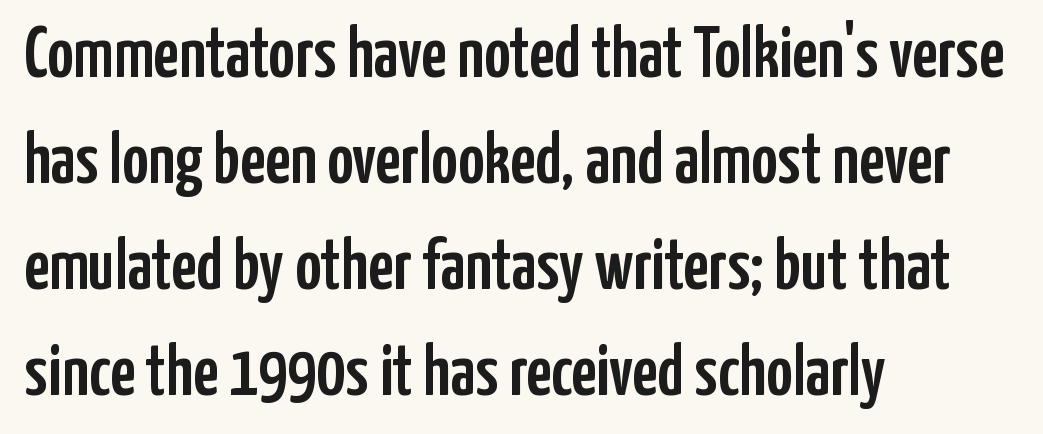
Q: Is the text italic (slanted)? A: No, it is upright.
Q: Is the typeface a serif or a sans-serif typeface? A: Sans-serif.
Q: Is the text underlined? A: No.
Q: How is the paragraph aligned? A: Left-aligned.
Q: Is the spacing between letters normal or unusually wide? A: Normal.
Q: Is the spacing between lines tight, normal or loose? A: Normal.
Q: Width (condensed, normal, or wide)? A: Condensed.
Q: Stroke contrast? A: Low.
Q: x-height? A: Medium.
Q: Monospaced? A: No.
